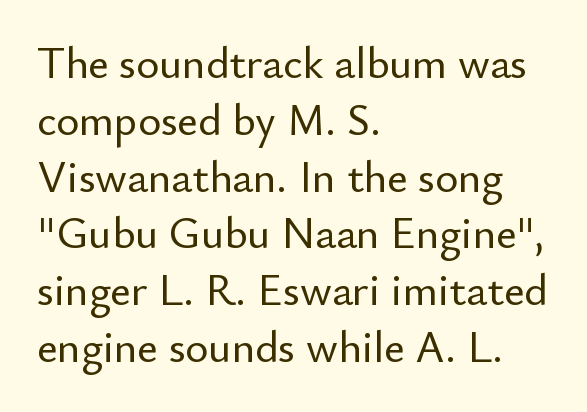
{"serif": "no", "italic": "no", "width": "normal", "stroke_contrast": "low", "x_height": "small", "monospaced": "no", "underline": "no", "align": "left", "line_spacing": "normal", "line_spacing_ratio": 1.29, "letter_spacing": "normal", "letter_spacing_em": 0.0, "glyph_px": 44}
